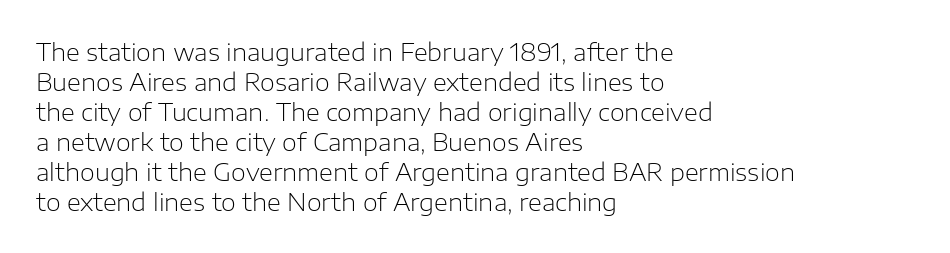
Honestly, there is no underline to notice here at all. The font's upright variant was chosen for this text. Horizontally, the lines are justified to the leading edge only. Bold? No — there's no thickening of the strokes.
